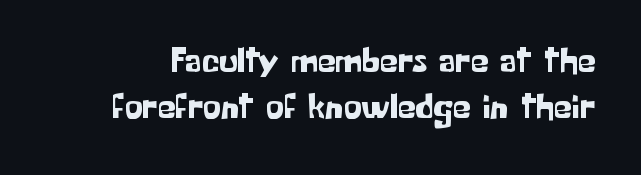
Q: Is the text italic (slanted)? A: No, it is upright.
Q: Is the typeface a serif or a sans-serif typeface? A: Sans-serif.
Q: Is the text underlined? A: No.
Q: Is the spacing between letters normal or unusually wide? A: Normal.
Q: Is the spacing between lines tight, normal or loose? A: Normal.
Q: Width (condensed, normal, or wide)? A: Normal.
Q: Stroke contrast? A: Low.
Q: x-height? A: Medium.
Q: Monospaced? A: No.
